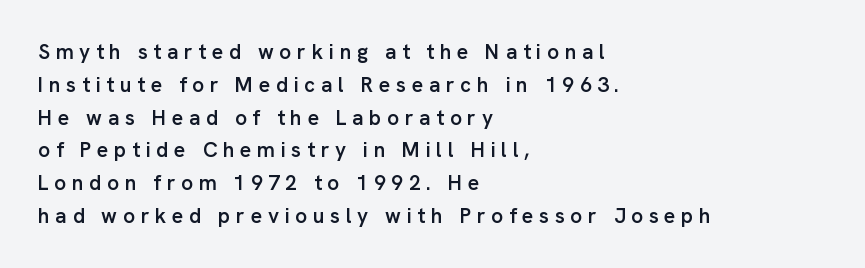
{"italic": "no", "bold": "semi", "underline": "no", "align": "left", "line_spacing": "normal", "line_spacing_ratio": 1.56, "letter_spacing": "wide", "letter_spacing_em": 0.27, "glyph_px": 21}
